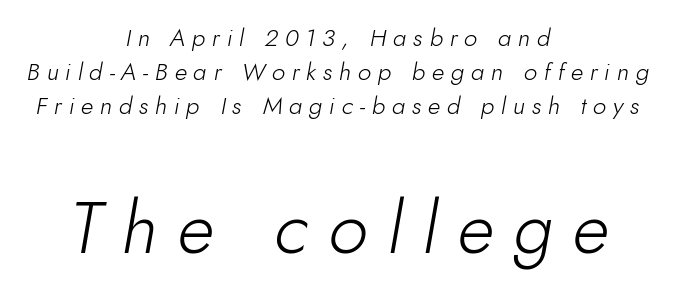
Q: Is the text bold? A: No.
Q: Is the text italic (slanted)? A: Yes, it leans right by about 10 degrees.
Q: Is the text underlined? A: No.
Q: How is the paragraph aligned? A: Centered.
Q: Is the spacing between letters normal or unusually wide? A: Unusually wide.
Q: Is the spacing between lines tight, normal or loose? A: Normal.
Q: Which block of text is set in a larger size, the first (top) or the second (bottom)? A: The second (bottom) one.
Q: Width (condensed, normal, or wide)? A: Normal.
Q: Stroke contrast? A: Low.
Q: x-height? A: Small.
Q: Monospaced? A: No.
